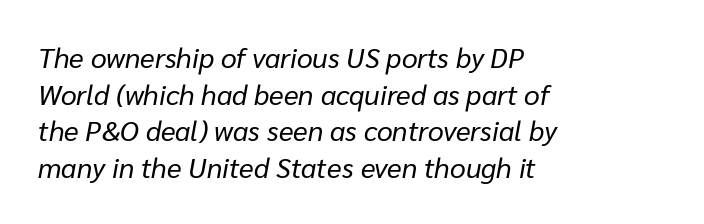
{"italic": "yes", "lean": "right", "slant_degrees": 10, "bold": "no", "weight": "regular", "width": "normal", "stroke_contrast": "low", "x_height": "medium", "monospaced": "no", "underline": "no", "align": "left", "line_spacing": "normal", "line_spacing_ratio": 1.31, "letter_spacing": "normal", "letter_spacing_em": 0.0, "glyph_px": 28}
